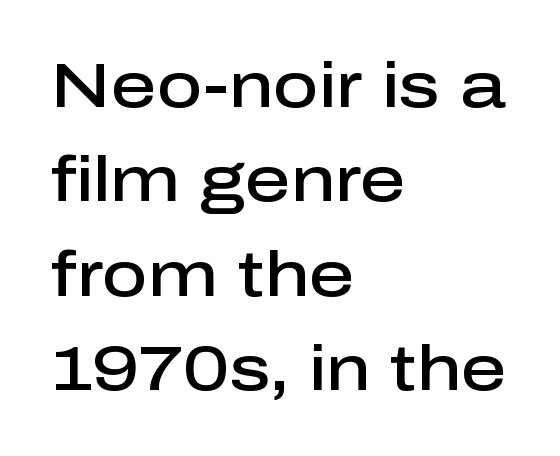
The image shows 63 px semibold sans-serif type, upright; set left-aligned, normal line spacing (1.5x), normal letter spacing, not underlined; low stroke contrast and a medium x-height.
